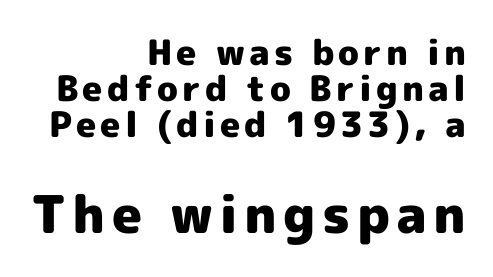
Each letter's strokes conclude bluntly, with no projecting serifs. Quick note: not italic, upright. The letters advance in unequal steps, a hallmark of proportional type. The second block has been scaled up relative to the first.
